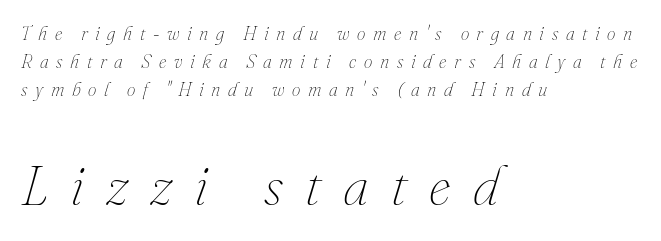
Two sizes are in play, and the larger belongs to the second block. No extra ink here — the face is not bold. The paragraph has a hard left edge and a soft right edge. This rendering features lettering with no underline.
